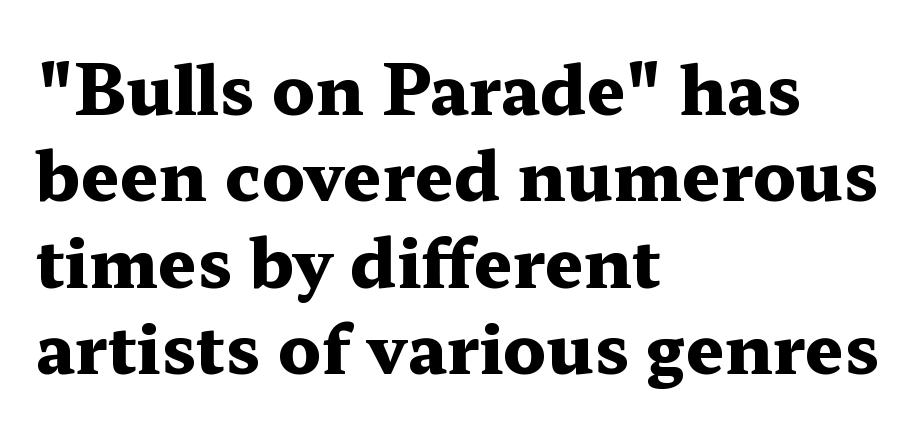
The foot of each line stays bare and open. The font family rendered here belongs to the serif group. The passage shown is typed in a proportional face where columns would drift. The rag falls on the right side of this text block. The axis of the letterforms is exactly vertical.
